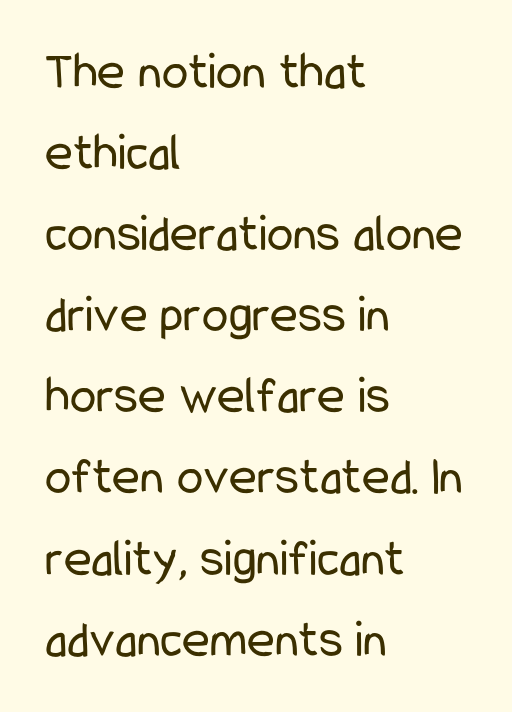
Q: Is the text bold? A: No.
Q: Is the text italic (slanted)? A: No, it is upright.
Q: Is the typeface a serif or a sans-serif typeface? A: Sans-serif.
Q: Is the text underlined? A: No.
Q: How is the paragraph aligned? A: Left-aligned.
Q: Is the spacing between letters normal or unusually wide? A: Normal.
Q: Is the spacing between lines tight, normal or loose? A: Normal.
Q: Width (condensed, normal, or wide)? A: Condensed.
Q: Stroke contrast? A: Low.
Q: x-height? A: Medium.
Q: Monospaced? A: No.
